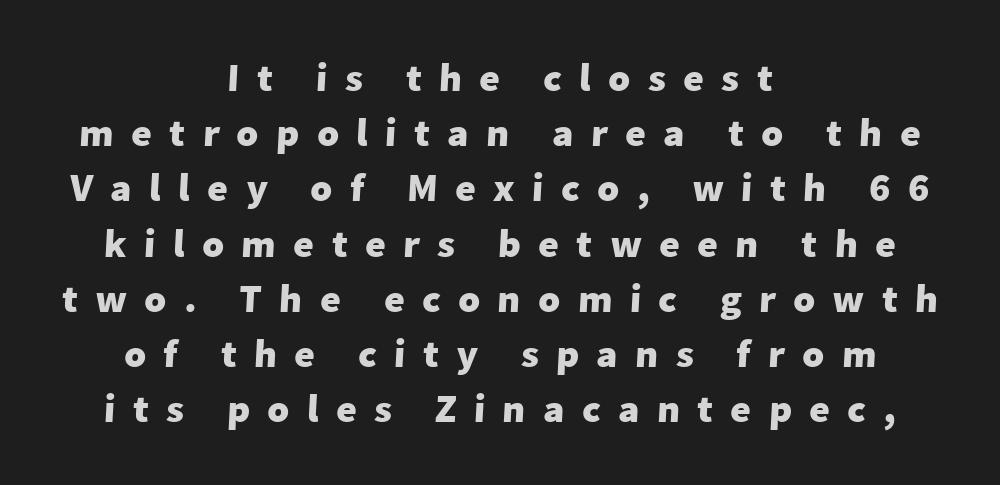
The image shows 40 px heavy sans-serif type; set centered, normal line spacing (1.38x), unusually wide letter spacing (+0.43 em), not underlined; low stroke contrast and a medium x-height.
